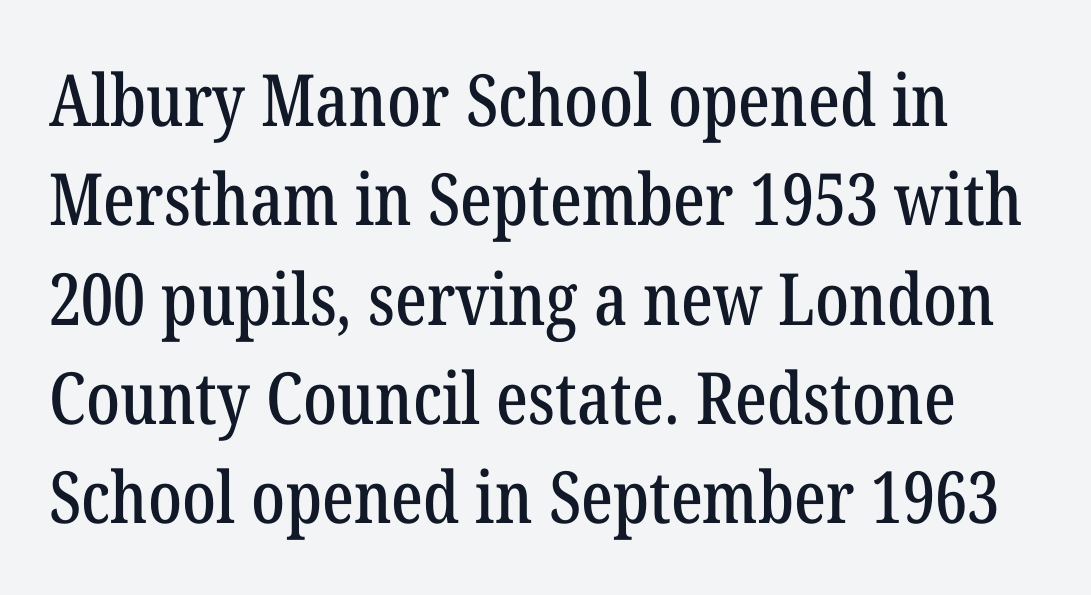
{"serif": "yes", "italic": "no", "width": "condensed", "stroke_contrast": "low", "x_height": "medium", "monospaced": "no", "underline": "no", "line_spacing": "normal", "line_spacing_ratio": 1.38, "letter_spacing": "normal", "letter_spacing_em": 0.0, "glyph_px": 72}
